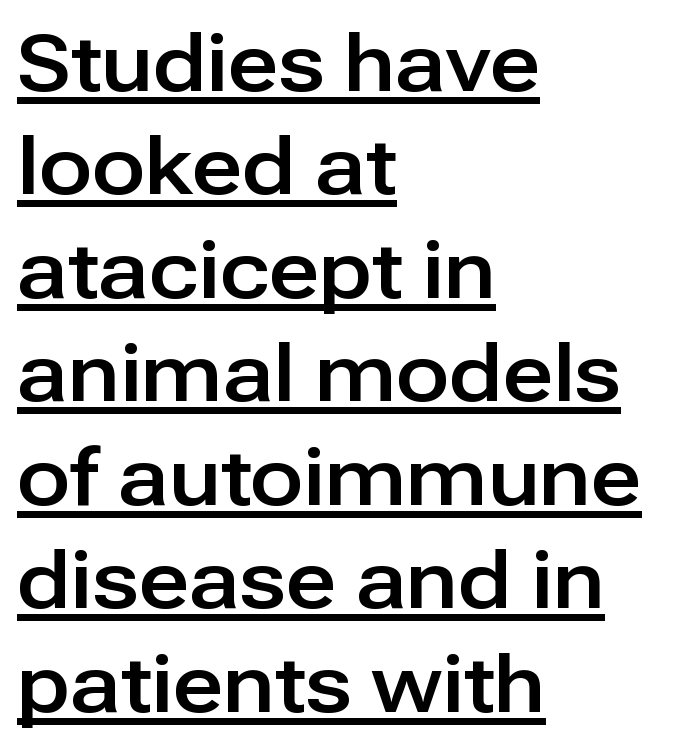
Q: Is the text italic (slanted)? A: No, it is upright.
Q: Is the typeface a serif or a sans-serif typeface? A: Sans-serif.
Q: Is the text underlined? A: Yes.
Q: How is the paragraph aligned? A: Left-aligned.
Q: Is the spacing between letters normal or unusually wide? A: Normal.
Q: Is the spacing between lines tight, normal or loose? A: Normal.
Q: Width (condensed, normal, or wide)? A: Normal.
Q: Stroke contrast? A: Low.
Q: x-height? A: Medium.
Q: Monospaced? A: No.
